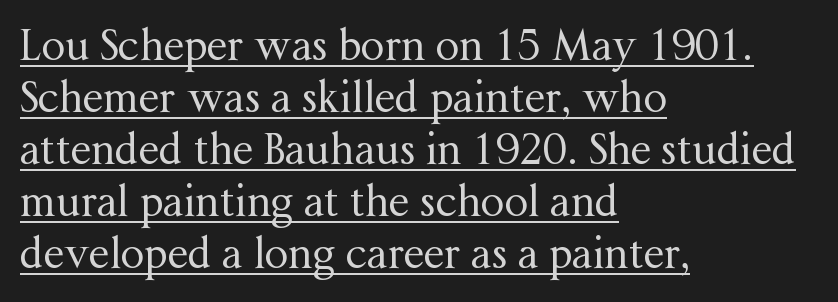
Observe the serifs anchoring each vertical stroke in this sample. Quick note: underline on. The passage shown is typed in a proportional face where columns would drift. Reading down the block, your eye returns to a fixed left position each line. Each word holds together tightly as a unit, with standard inter-letter gaps. When letters stand straight like this, we call the style roman or upright.
